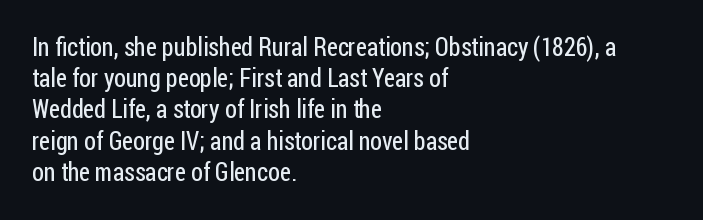
Spacing between characters is what you'd get straight out of the box. Ordinary non-slanted type is in use. The compositor pushed each line to the left boundary. Rows of type keep a routine distance in the vertical direction.
